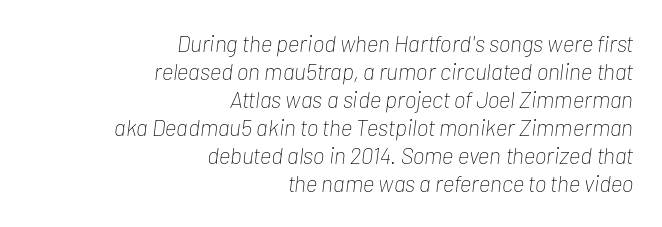
{"italic": "yes", "lean": "right", "slant_degrees": 7, "bold": "no", "underline": "no", "align": "right", "line_spacing_ratio": 1.22, "letter_spacing": "normal", "letter_spacing_em": 0.0, "glyph_px": 23}
